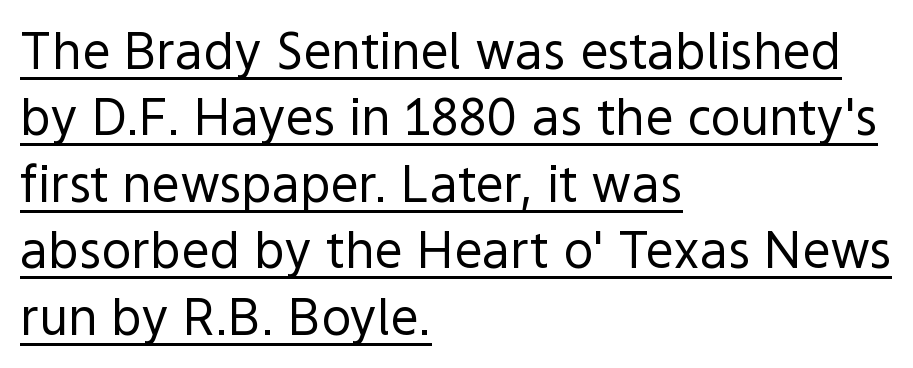
Upright lettering throughout. Every word sits above its own underline. Casual observation: everything's shoved over to the left. Letter spacing: default.
